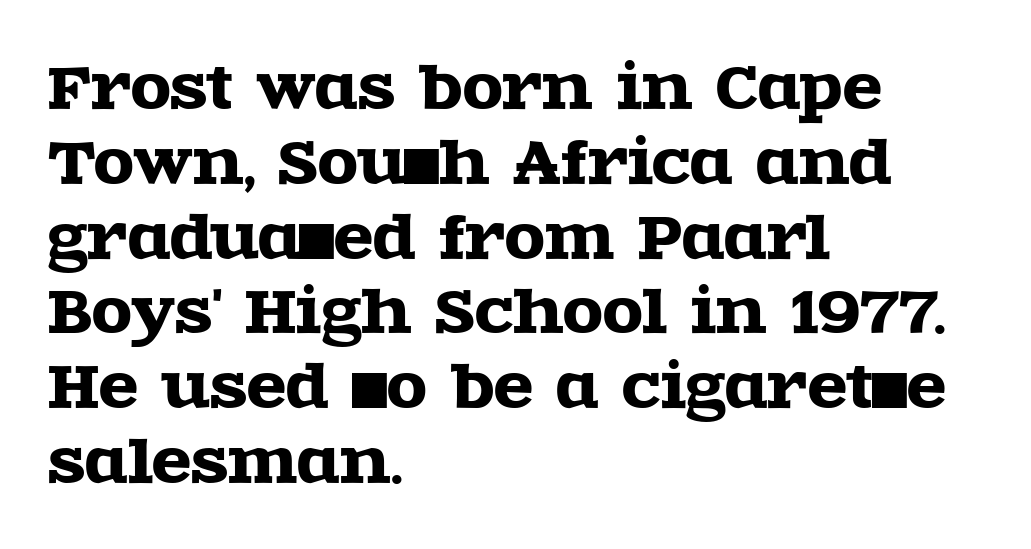
The image shows 58 px wide serif type, upright; set left-aligned, normal line spacing (1.29x), normal letter spacing, not underlined; a large x-height.
